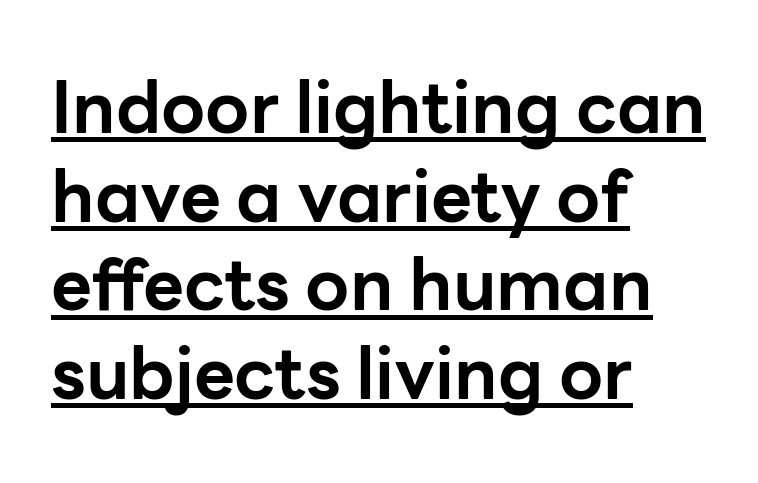
The image shows 71 px bold sans-serif type, upright; set left-aligned, normal line spacing (1.25x), normal letter spacing, underlined; low stroke contrast and a medium x-height.
